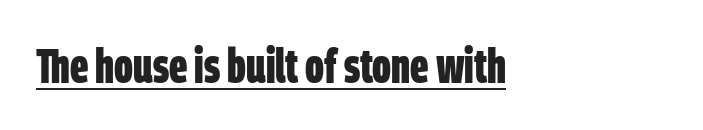
The passage shown is typed in a proportional face where columns would drift. Underline: present. In terms of weight, the rendering is a true, heavy bold. This sample is left-justified, so line endings fall wherever the words run out. How are the letters spaced? Ordinarily, with no added tracking. Is this a sans? Yes — the strokes have no serifs.
